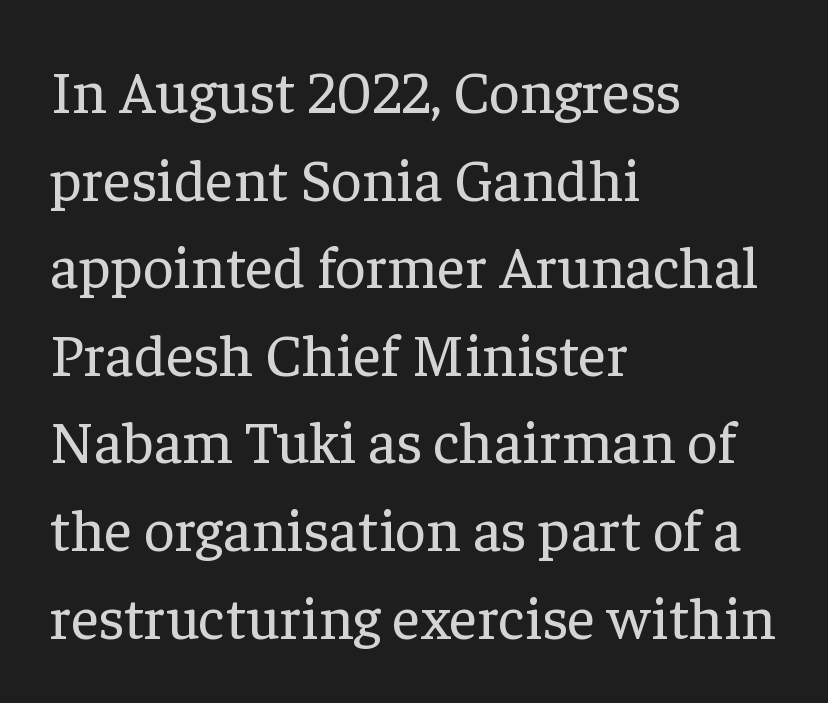
These lines were composed using upright roman letters. Bold? No — there's no thickening of the strokes. Does extra space separate the letters? No, they use regular spacing. Bare-footed words on every line.
